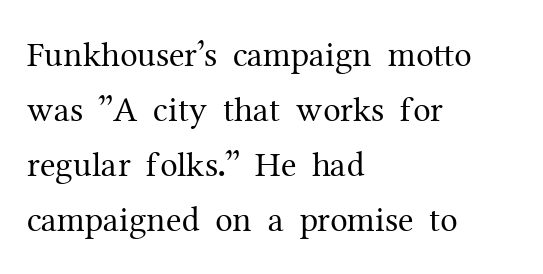
The words here are not underlined. You could not count columns in this text — the font is proportionally spaced. You could call the tracking neutral — neither tight nor loose. The typesetter chose a ragged-right arrangement here.
